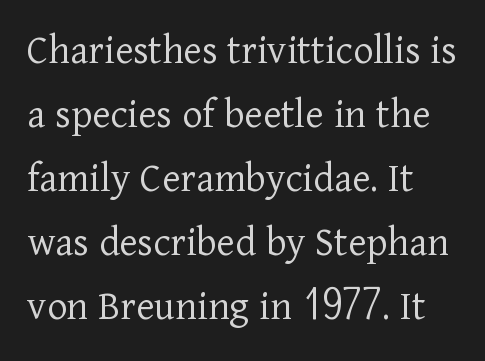
Q: Is the text bold? A: No.
Q: Is the text italic (slanted)? A: No, it is upright.
Q: Is the typeface a serif or a sans-serif typeface? A: Serif.
Q: Is the text underlined? A: No.
Q: How is the paragraph aligned? A: Left-aligned.
Q: Is the spacing between letters normal or unusually wide? A: Normal.
Q: Is the spacing between lines tight, normal or loose? A: Normal.
Q: Width (condensed, normal, or wide)? A: Normal.
Q: Stroke contrast? A: Low.
Q: x-height? A: Medium.
Q: Monospaced? A: No.
